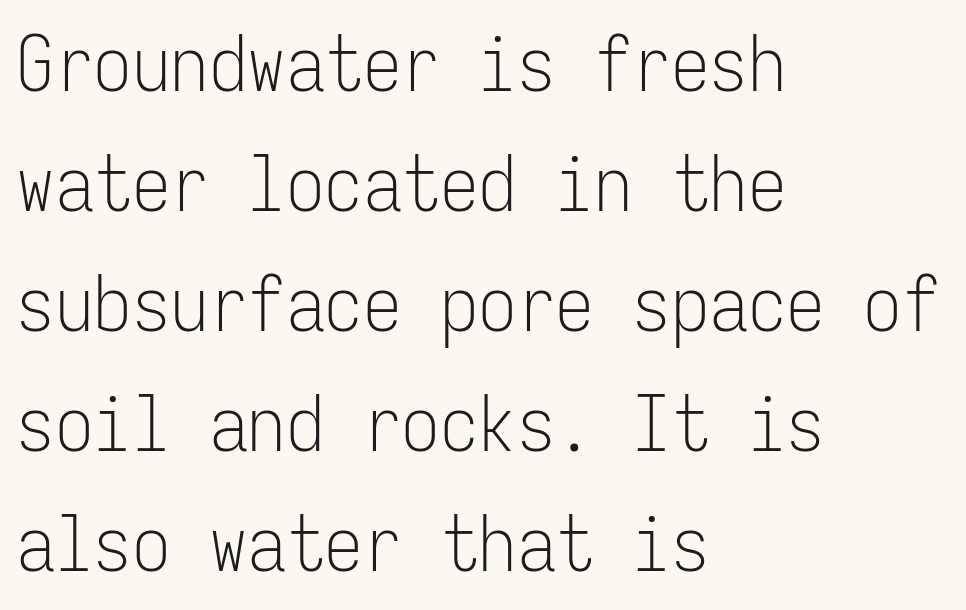
The letters carry no serifs — their stems end cleanly without finishing strokes. Every character here occupies the same horizontal width, giving the sample a typewriter-like rhythm. A light-to-regular cut is what we see here. This is the regular roman posture of the typeface. Each row of text sits above clean, open space. Regarding leading, the lines here are spaced in the standard way.
